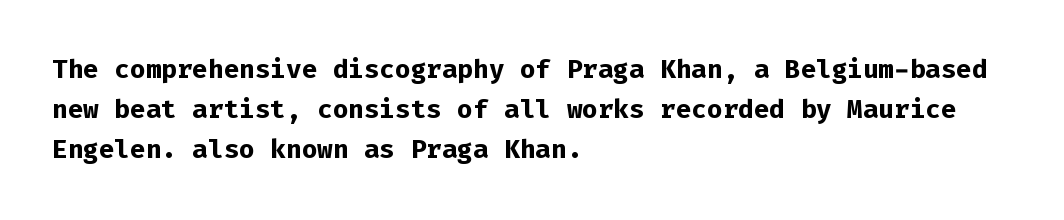
Q: Is the text bold? A: Yes.
Q: Is the text italic (slanted)? A: No, it is upright.
Q: Is the text underlined? A: No.
Q: How is the paragraph aligned? A: Left-aligned.
Q: Is the spacing between letters normal or unusually wide? A: Normal.
Q: Is the spacing between lines tight, normal or loose? A: Normal.
